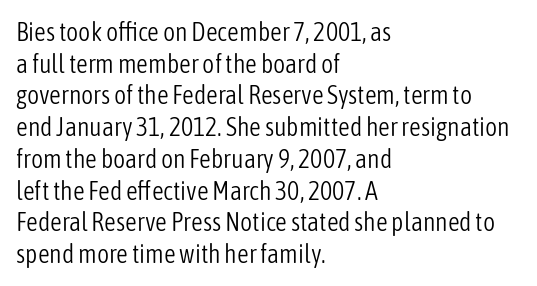
The image shows 26 px text type, upright; set left-aligned, line spacing 1.22x, normal letter spacing, not underlined.
